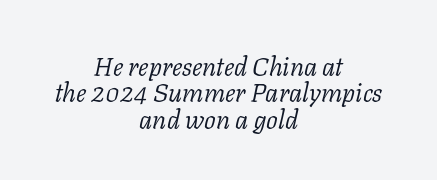
The strokes are not fattened; the text isn't bold. The text carries the slant typical of an italic or oblique font. Where is the straight margin? There isn't one; the lines are centered. The foot of each line stays bare and open. Does the leading feel generous? Not at all — it's pinched.
